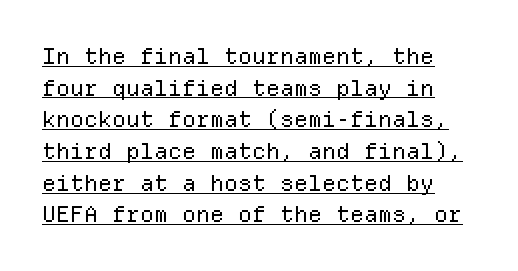
Q: Is the text bold? A: No.
Q: Is the text italic (slanted)? A: No, it is upright.
Q: Is the text underlined? A: Yes.
Q: Is the spacing between letters normal or unusually wide? A: Normal.
Q: Is the spacing between lines tight, normal or loose? A: Normal.
